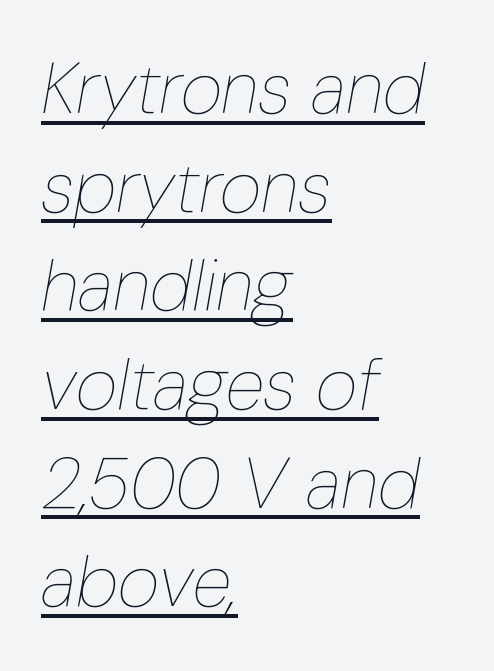
Q: Is the text bold? A: No.
Q: Is the text italic (slanted)? A: Yes, it leans right by about 10 degrees.
Q: Is the text underlined? A: Yes.
Q: How is the paragraph aligned? A: Left-aligned.
Q: Is the spacing between letters normal or unusually wide? A: Normal.
Q: Is the spacing between lines tight, normal or loose? A: Normal.
Q: Width (condensed, normal, or wide)? A: Condensed.
Q: Stroke contrast? A: Low.
Q: x-height? A: Medium.
Q: Monospaced? A: No.
